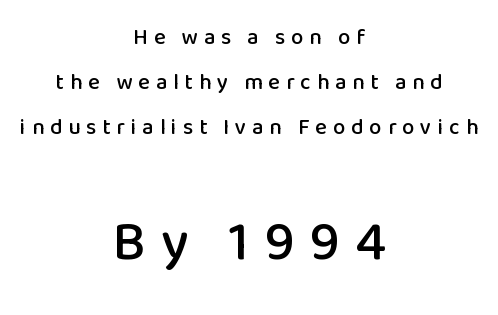
The image shows 55 px sans-serif type, upright; set centered, loose line spacing (2.05x), unusually wide letter spacing (+0.27 em), not underlined; the second (bottom) block is 2.5x larger; low stroke contrast and a medium x-height.
